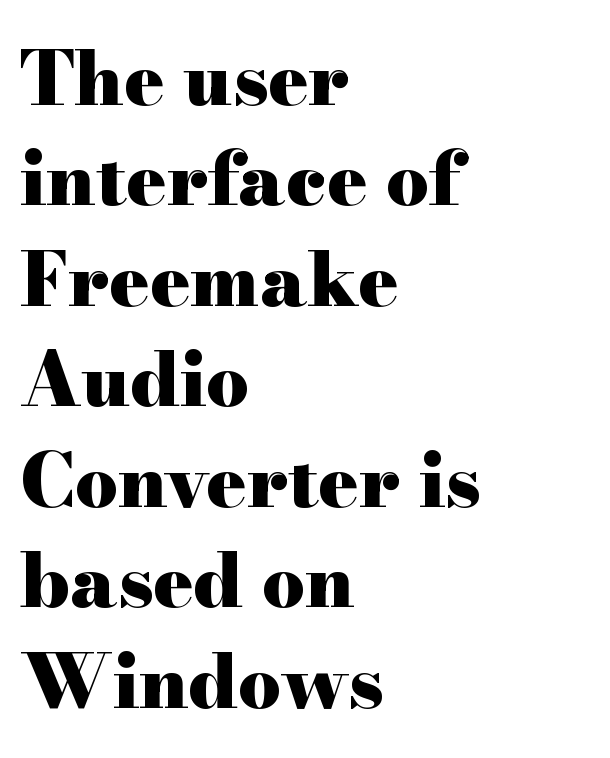
Q: Is the text bold? A: Yes.
Q: Is the text italic (slanted)? A: No, it is upright.
Q: Is the typeface a serif or a sans-serif typeface? A: Serif.
Q: Is the text underlined? A: No.
Q: How is the paragraph aligned? A: Left-aligned.
Q: Is the spacing between letters normal or unusually wide? A: Normal.
Q: Is the spacing between lines tight, normal or loose? A: Normal.
Q: Width (condensed, normal, or wide)? A: Wide.
Q: Stroke contrast? A: High.
Q: x-height? A: Small.
Q: Monospaced? A: No.
